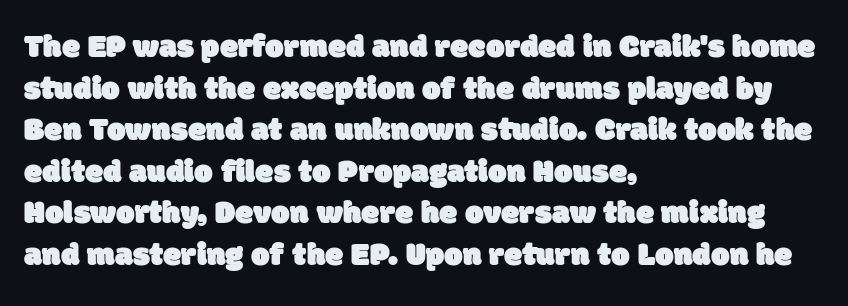
Q: Is the typeface a serif or a sans-serif typeface? A: Sans-serif.
Q: Is the text underlined? A: No.
Q: How is the paragraph aligned? A: Left-aligned.
Q: Is the spacing between letters normal or unusually wide? A: Normal.
Q: Is the spacing between lines tight, normal or loose? A: Normal.
Q: Width (condensed, normal, or wide)? A: Normal.
Q: Stroke contrast? A: Low.
Q: x-height? A: Large.
Q: Monospaced? A: No.
